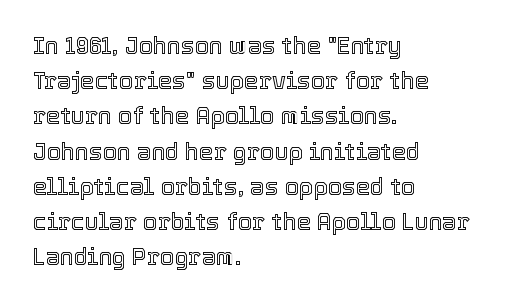
Q: Is the text italic (slanted)? A: No, it is upright.
Q: Is the text underlined? A: No.
Q: How is the paragraph aligned? A: Left-aligned.
Q: Is the spacing between letters normal or unusually wide? A: Normal.
Q: Is the spacing between lines tight, normal or loose? A: Normal.
